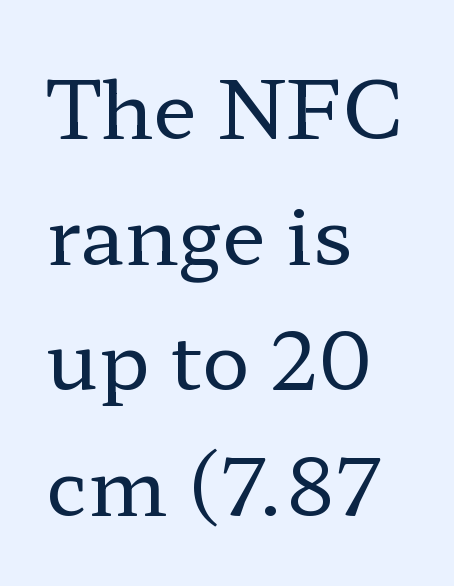
The space between consecutive lines is moderate. Think standard paragraph weight, or any step lighter than that. These lines are rendered in a variable-pitch font. Typographically, this falls in the serif category.
